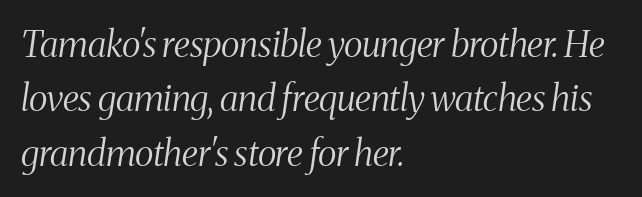
Q: Is the text bold? A: No.
Q: Is the text italic (slanted)? A: Yes, it leans right by about 8 degrees.
Q: Is the typeface a serif or a sans-serif typeface? A: Serif.
Q: Is the text underlined? A: No.
Q: How is the paragraph aligned? A: Left-aligned.
Q: Is the spacing between letters normal or unusually wide? A: Normal.
Q: Is the spacing between lines tight, normal or loose? A: Normal.
Q: Width (condensed, normal, or wide)? A: Condensed.
Q: Stroke contrast? A: Medium.
Q: x-height? A: Medium.
Q: Monospaced? A: No.
